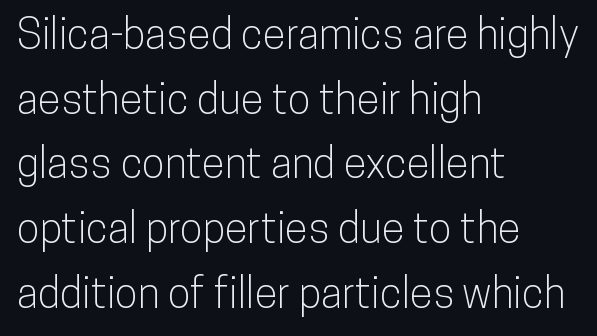
{"serif": "no", "italic": "no", "width": "condensed", "stroke_contrast": "low", "x_height": "medium", "monospaced": "no", "underline": "no", "align": "left", "line_spacing": "normal", "line_spacing_ratio": 1.54, "letter_spacing": "normal", "letter_spacing_em": 0.0, "glyph_px": 42}
